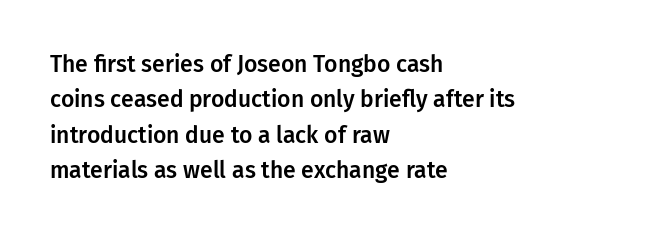
The image shows 23 px text type, upright; set left-aligned, normal line spacing (1.54x), normal letter spacing, not underlined.
